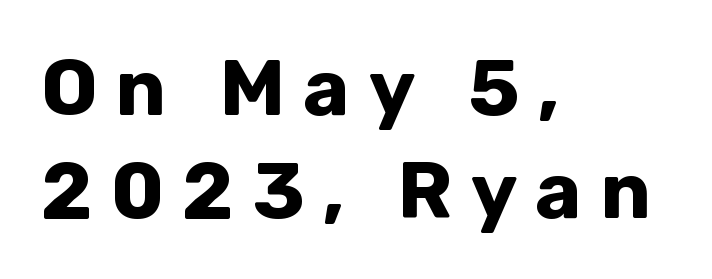
Italic? Not at all — the glyphs are vertical. Are there feet on the stems? There aren't — it's a sans. Visually the block forms a straight wall on the left and a jagged coastline on the right. The space between consecutive lines is moderate.
